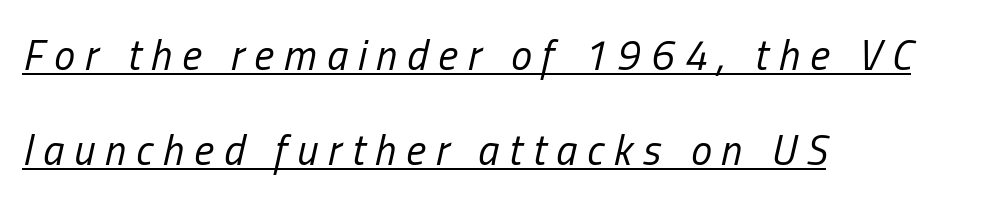
The image shows 42 px regular-weight, condensed type, italic (leaning right); set left-aligned, loose line spacing (2.26x), unusually wide letter spacing (+0.24 em), underlined; low stroke contrast and a medium x-height.
